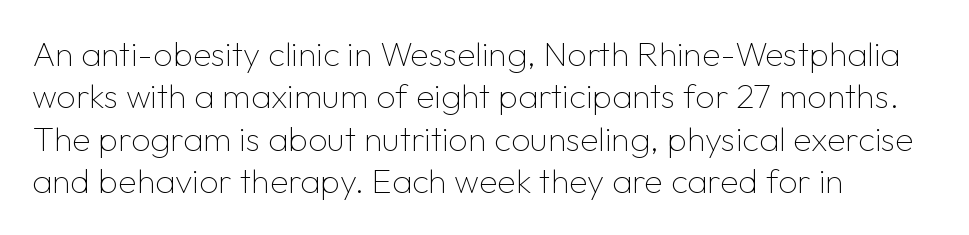
Q: Is the text bold? A: No.
Q: Is the text italic (slanted)? A: No, it is upright.
Q: Is the typeface a serif or a sans-serif typeface? A: Sans-serif.
Q: Is the text underlined? A: No.
Q: How is the paragraph aligned? A: Left-aligned.
Q: Is the spacing between letters normal or unusually wide? A: Normal.
Q: Is the spacing between lines tight, normal or loose? A: Normal.
Q: Width (condensed, normal, or wide)? A: Normal.
Q: Stroke contrast? A: Low.
Q: x-height? A: Medium.
Q: Monospaced? A: No.
